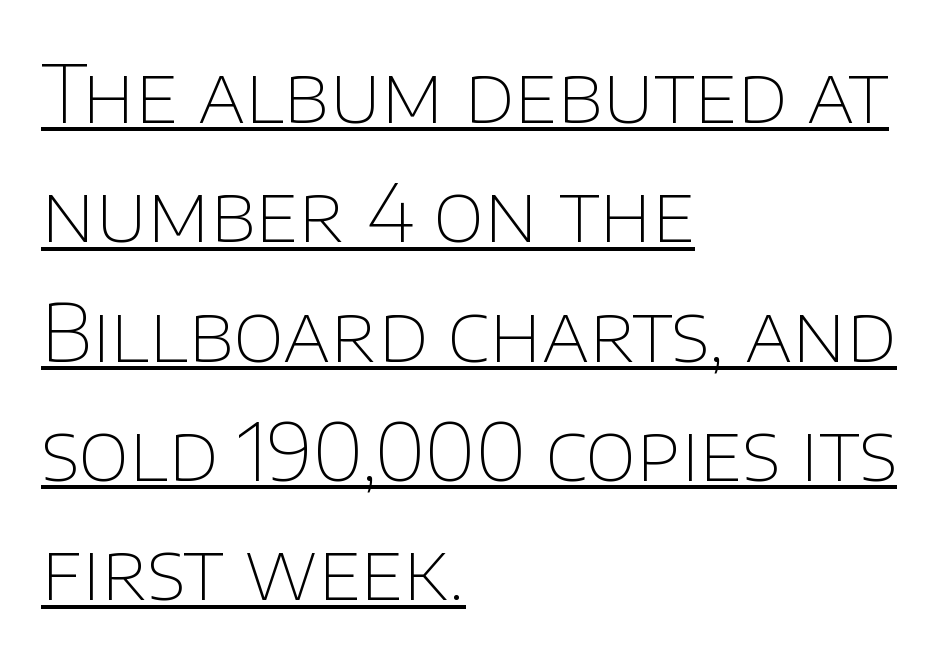
{"serif": "no", "italic": "no", "bold": "no", "weight": "thin", "width": "normal", "stroke_contrast": "low", "x_height": "large", "monospaced": "no", "underline": "yes", "align": "left", "line_spacing": "normal", "line_spacing_ratio": 1.51, "letter_spacing": "normal", "letter_spacing_em": 0.0, "glyph_px": 79}
